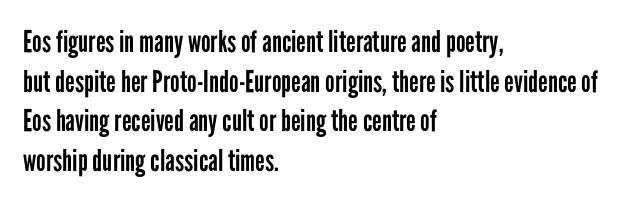
The image shows 30 px regular-weight, condensed sans-serif type, upright; set left-aligned, normal line spacing (1.32x), normal letter spacing, not underlined; low stroke contrast and a medium x-height.
